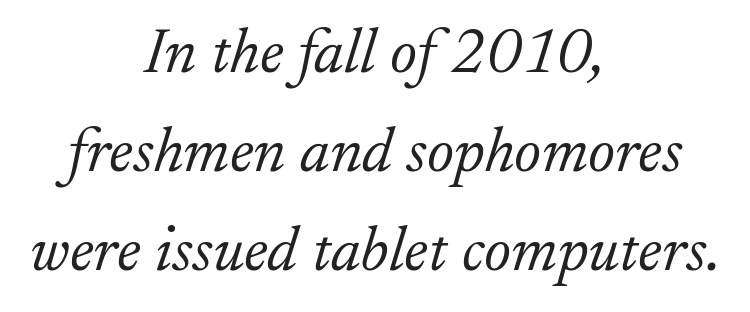
Q: Is the text bold? A: No.
Q: Is the text italic (slanted)? A: Yes, it leans right by about 17 degrees.
Q: Is the typeface a serif or a sans-serif typeface? A: Serif.
Q: Is the text underlined? A: No.
Q: How is the paragraph aligned? A: Centered.
Q: Is the spacing between letters normal or unusually wide? A: Normal.
Q: Is the spacing between lines tight, normal or loose? A: Normal.
Q: Width (condensed, normal, or wide)? A: Normal.
Q: Stroke contrast? A: Low.
Q: x-height? A: Small.
Q: Monospaced? A: No.
